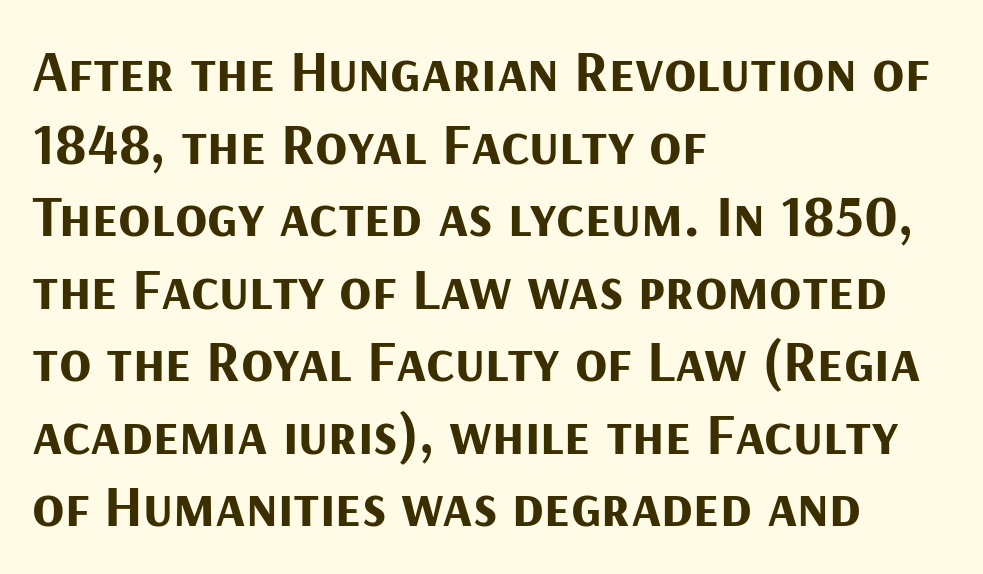
The image shows 59 px bold sans-serif type, upright; set left-aligned, line spacing 1.23x, normal letter spacing, not underlined; medium stroke contrast and a medium x-height.
